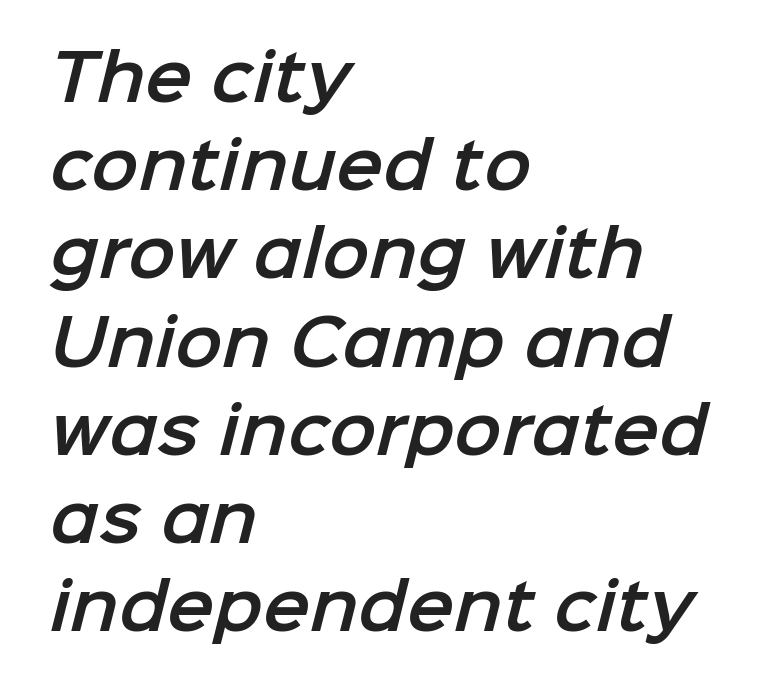
The text block is weighted toward the left margin, trailing off unevenly rightward. The space directly below the letters is spotless. The face used here is a sans, in the tradition of grotesques and geometrics. These lines sit exactly where default settings would place them. The passage shown is typed in a proportional face where columns would drift. The passage shown has conventional tracking throughout.
